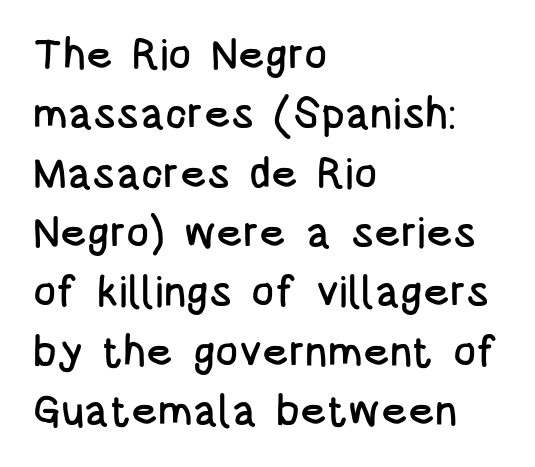
{"serif": "no", "italic": "no", "width": "condensed", "stroke_contrast": "low", "x_height": "large", "monospaced": "no", "underline": "no", "align": "left", "line_spacing": "normal", "line_spacing_ratio": 1.38, "letter_spacing": "normal", "letter_spacing_em": 0.0, "glyph_px": 43}
